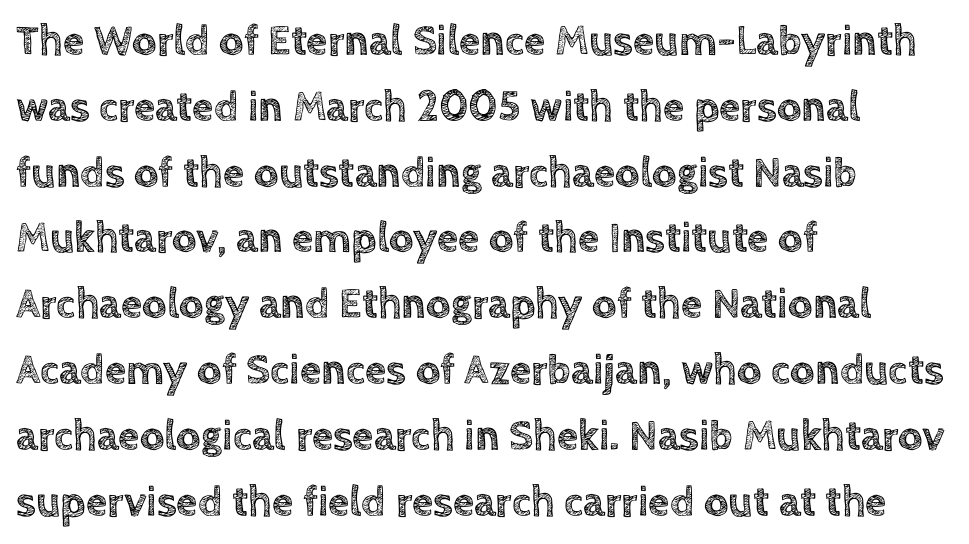
Think of a printed novel: that variable character pitch is what you see here. Nothing unusual about the tracking: characters are spaced as the font intends. The specimen reads as upright at a glance. Line beginnings align vertically; line endings do not. Quick note: underline off.
